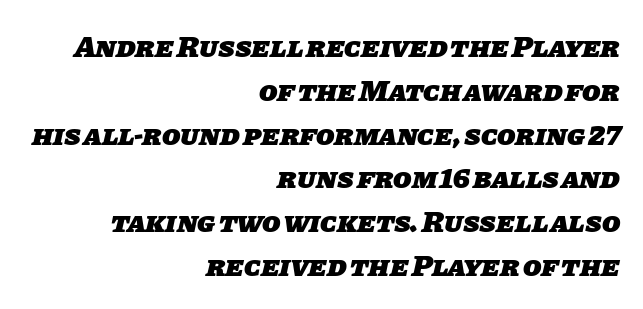
What's the leading like? Ordinary, nothing unusual. How heavy is the stroke? Heavy — this is a bold. This sample has the flowing, uneven cadence of proportional lettering. The letterforms sit shoulder to shoulder at normal distance. The text block is weighted toward the right margin, trailing off unevenly leftward.
